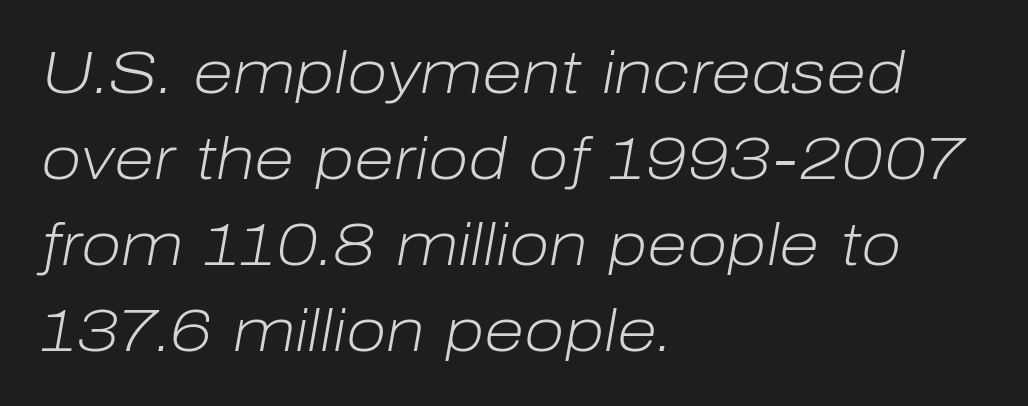
Evenly set lines give the paragraph a standard silhouette. Check the space under the baseline: it is left empty. The weight would be labelled regular, book, light, or lighter still. The letters advance in unequal steps, a hallmark of proportional type. The axis of the letterforms is tilted away from vertical. The lines in this sample share a left origin and differ only in where they stop.
